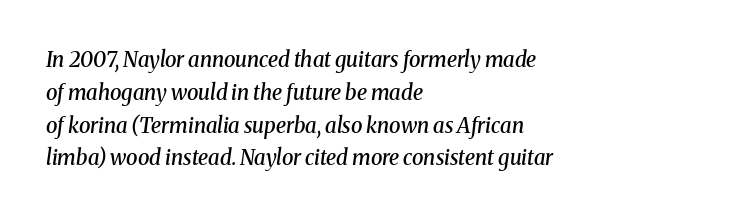
Q: Is the text bold? A: Semi-bold.
Q: Is the text italic (slanted)? A: Yes, it leans right by about 8 degrees.
Q: Is the text underlined? A: No.
Q: How is the paragraph aligned? A: Left-aligned.
Q: Is the spacing between letters normal or unusually wide? A: Normal.
Q: Is the spacing between lines tight, normal or loose? A: Normal.
